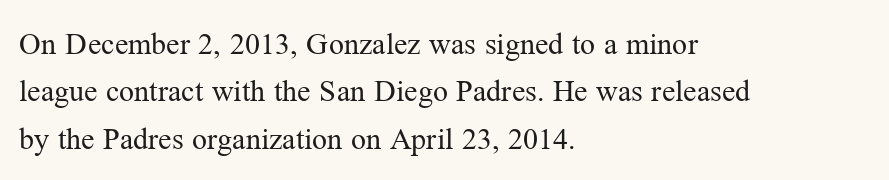
These lines are rendered in a variable-pitch font. These lines sit exactly where default settings would place them. Compared with typical body copy, the letter spacing here is the same. These lines stack with their left ends in a neat column.
